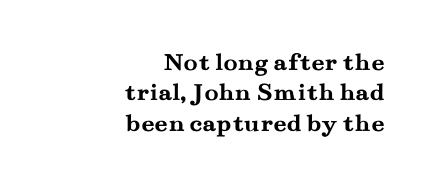
Posture: vertical. The paragraph shown leans on its right margin. Tracking here is standard; glyphs follow each other at the usual distance. Descenders hang freely into open space. The strokes are fattened all the way to bold.
